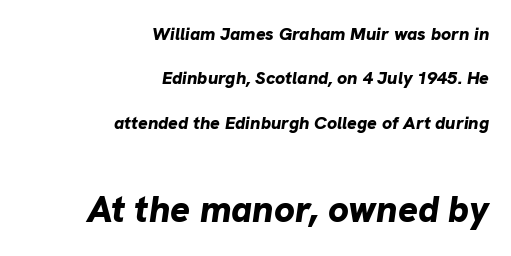
The lines are spread far apart with generous leading. The space beneath each line is pristine and unruled. Notice how the passage keeps a crisp vertical edge on the right only. The more generous point size was reserved for the lower chunk. This sample has the flowing, uneven cadence of proportional lettering.
